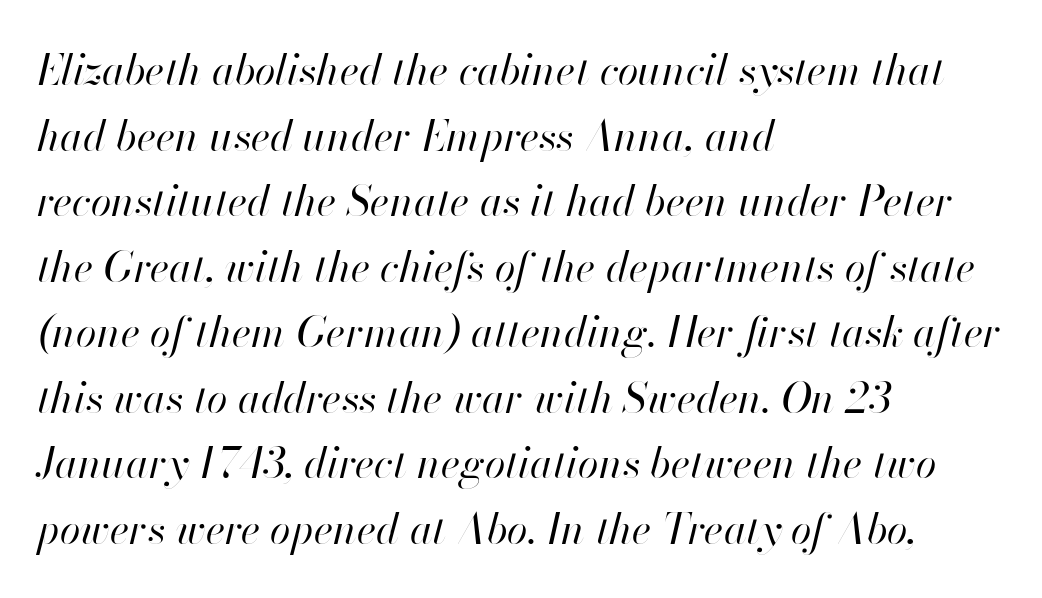
The image shows 42 px regular-weight type, italic (leaning right); set left-aligned, normal line spacing (1.56x), normal letter spacing, not underlined; high stroke contrast and a small x-height.
